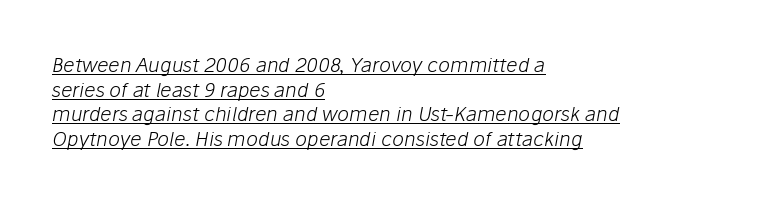
{"italic": "yes", "lean": "right", "slant_degrees": 10, "bold": "no", "underline": "yes", "align": "left", "line_spacing_ratio": 1.23, "letter_spacing": "normal", "letter_spacing_em": 0.0, "glyph_px": 20}
